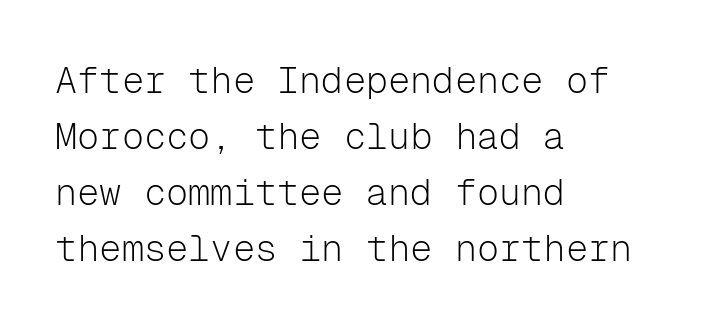
{"serif": "no", "italic": "no", "bold": "no", "weight": "light", "width": "normal", "stroke_contrast": "low", "x_height": "medium", "monospaced": "yes", "underline": "no", "align": "left", "line_spacing": "normal", "line_spacing_ratio": 1.51, "letter_spacing": "normal", "letter_spacing_em": 0.0, "glyph_px": 37}
